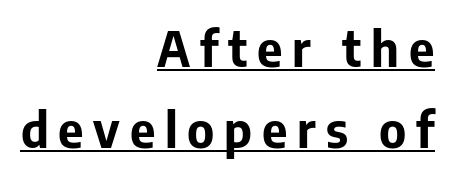
The image shows 49 px bold sans-serif type, upright; set right-aligned, normal line spacing (1.65x), unusually wide letter spacing (+0.2 em), underlined; low stroke contrast and a medium x-height.
